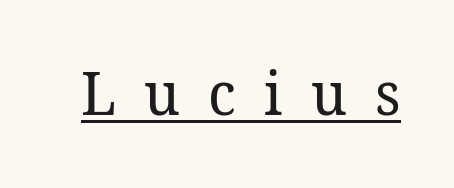
The image shows 61 px regular-weight serif type, upright; set unusually wide letter spacing (+0.46 em), underlined; low stroke contrast and a medium x-height.
